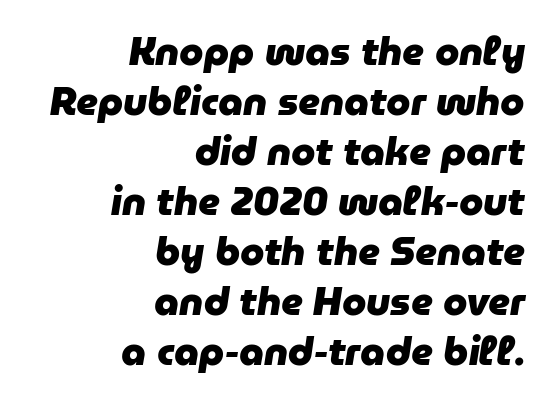
Notice how descenders clear the ascenders below comfortably — that's standard leading. On the weight axis this lands at bold, roughly 700. Letters rest on an invisible, unmarked baseline. In terms of letterspacing, this is plain default setting. There's an unmistakable incline to the writing here. This rendering uses right alignment, leaving the left contour irregular.
